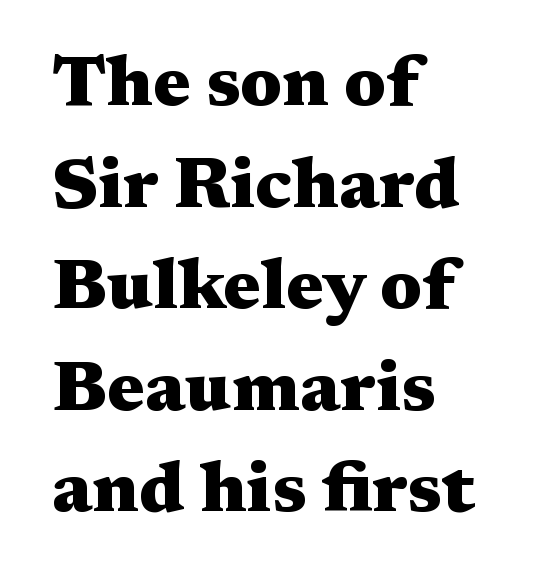
{"serif": "yes", "italic": "no", "bold": "yes", "weight": "heavy", "width": "wide", "stroke_contrast": "medium", "x_height": "medium", "monospaced": "no", "underline": "no", "align": "left", "line_spacing": "normal", "line_spacing_ratio": 1.43, "letter_spacing": "normal", "letter_spacing_em": 0.0, "glyph_px": 71}
